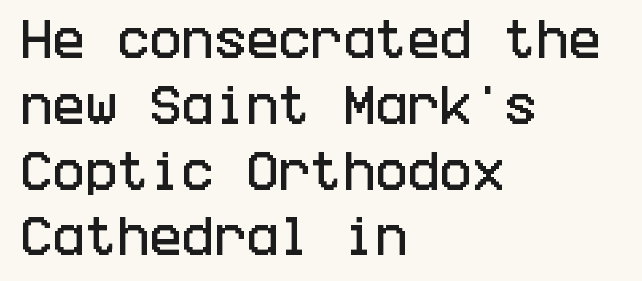
The image shows 43 px condensed sans-serif type, upright; set left-aligned, normal line spacing (1.53x), normal letter spacing, not underlined; low stroke contrast and a large x-height.
